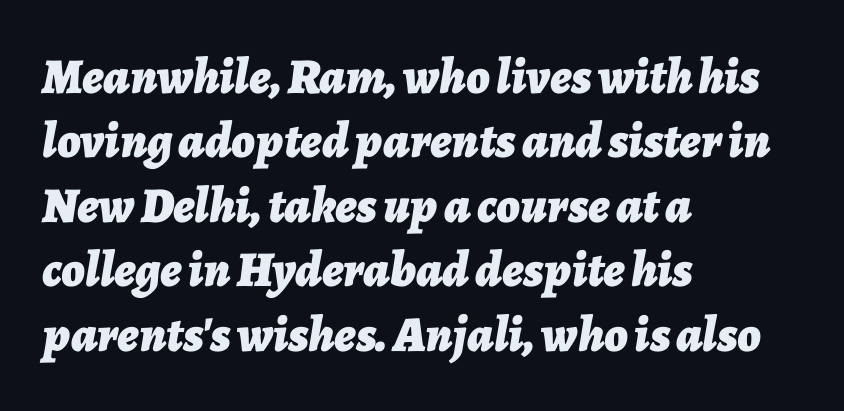
{"italic": "yes", "lean": "right", "slant_degrees": 7, "bold": "yes", "weight": "bold", "width": "normal", "stroke_contrast": "low", "x_height": "medium", "monospaced": "no", "underline": "no", "align": "left", "line_spacing": "normal", "line_spacing_ratio": 1.29, "letter_spacing": "normal", "letter_spacing_em": 0.0, "glyph_px": 50}
